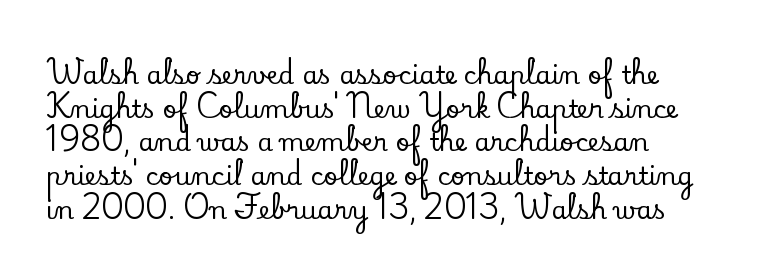
The image shows 25 px text type, upright; set left-aligned, normal line spacing (1.35x), normal letter spacing, not underlined.
